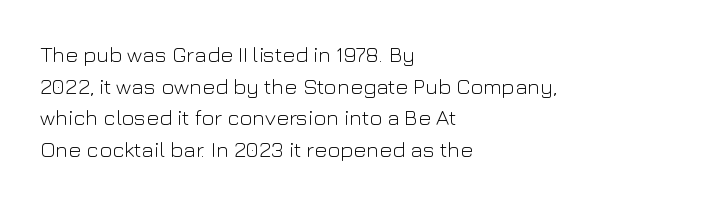
Q: Is the text bold? A: No.
Q: Is the text italic (slanted)? A: No, it is upright.
Q: Is the text underlined? A: No.
Q: How is the paragraph aligned? A: Left-aligned.
Q: Is the spacing between letters normal or unusually wide? A: Normal.
Q: Is the spacing between lines tight, normal or loose? A: Normal.
